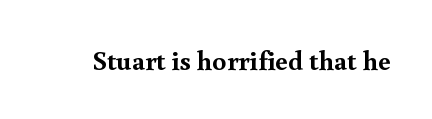
Q: Is the text bold? A: Yes.
Q: Is the text italic (slanted)? A: No, it is upright.
Q: Is the typeface a serif or a sans-serif typeface? A: Serif.
Q: Is the text underlined? A: No.
Q: Is the spacing between letters normal or unusually wide? A: Normal.
Q: Width (condensed, normal, or wide)? A: Normal.
Q: x-height? A: Small.
Q: Monospaced? A: No.
